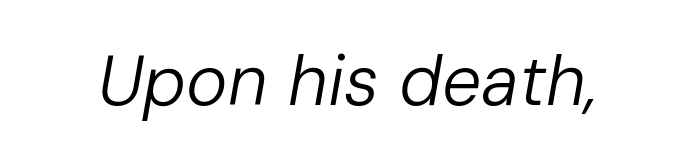
Q: Is the text bold? A: No.
Q: Is the text italic (slanted)? A: Yes, it leans right by about 10 degrees.
Q: Is the text underlined? A: No.
Q: Is the spacing between letters normal or unusually wide? A: Normal.
Q: Width (condensed, normal, or wide)? A: Normal.
Q: Stroke contrast? A: Low.
Q: x-height? A: Medium.
Q: Monospaced? A: No.
